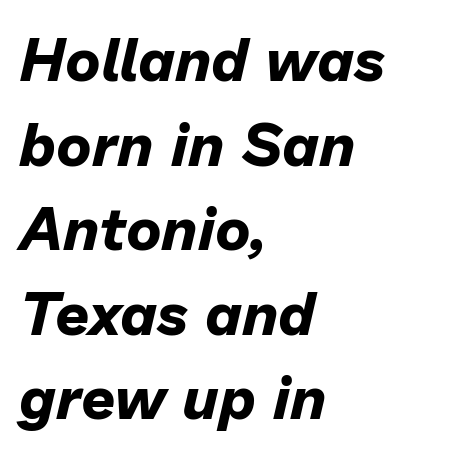
{"italic": "yes", "lean": "right", "slant_degrees": 13, "bold": "yes", "weight": "bold", "width": "normal", "stroke_contrast": "low", "x_height": "medium", "monospaced": "no", "underline": "no", "align": "left", "line_spacing": "normal", "line_spacing_ratio": 1.41, "letter_spacing": "normal", "letter_spacing_em": 0.0, "glyph_px": 60}
